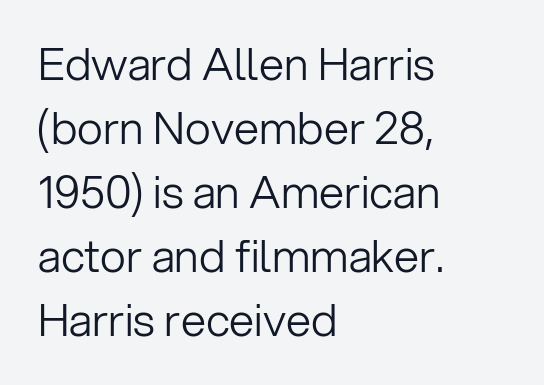
The image shows 45 px light sans-serif type, upright; set left-aligned, normal line spacing (1.42x), normal letter spacing, not underlined; low stroke contrast and a medium x-height.
